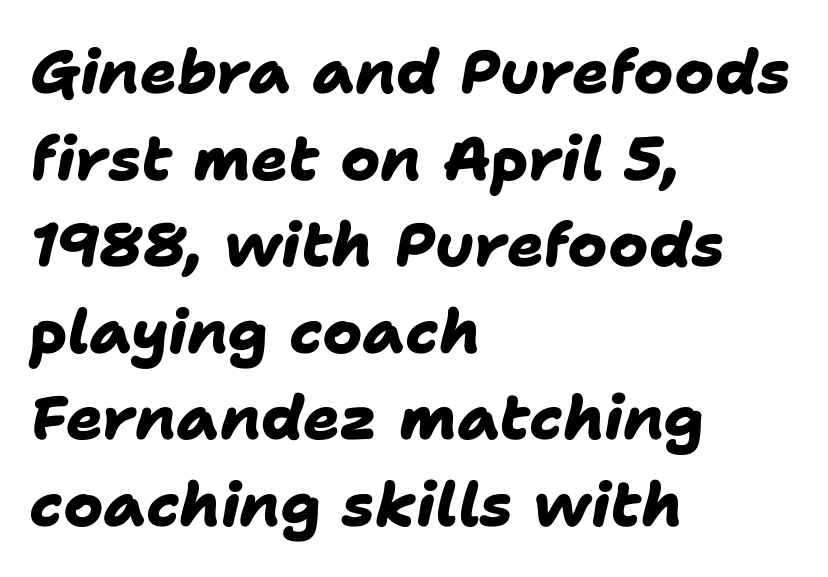
The block of text has a typical density, with ordinary space between rows. The passage shown is emphatically bold. Glyph-to-glyph distance matches everyday printed text. The typeface chosen for these lines omits serifs. Do the characters align in a grid? No, the font is proportional. Line beginnings align vertically; line endings do not.
